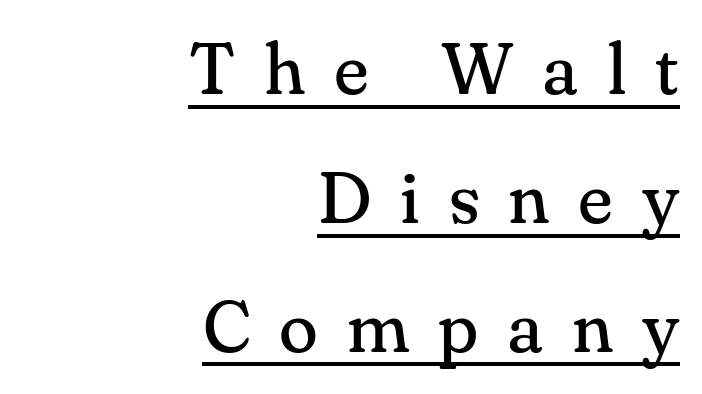
{"serif": "yes", "italic": "no", "bold": "no", "weight": "regular", "width": "normal", "stroke_contrast": "medium", "x_height": "small", "monospaced": "no", "underline": "yes", "align": "right", "line_spacing_ratio": 1.79, "letter_spacing": "wide", "letter_spacing_em": 0.4, "glyph_px": 72}
